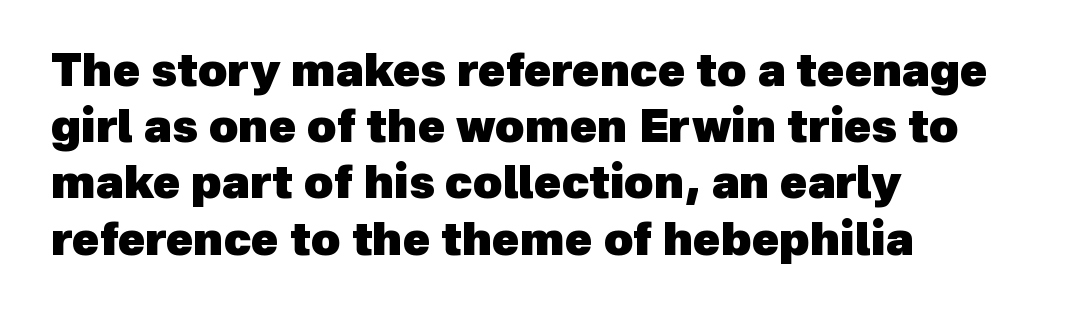
The image shows 45 px heavy sans-serif type; set left-aligned, normal line spacing (1.25x), normal letter spacing, not underlined; a medium x-height.
